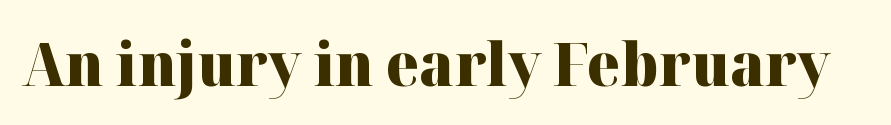
The image shows 60 px heavy serif type, upright; set normal letter spacing, not underlined; high stroke contrast and a medium x-height.
